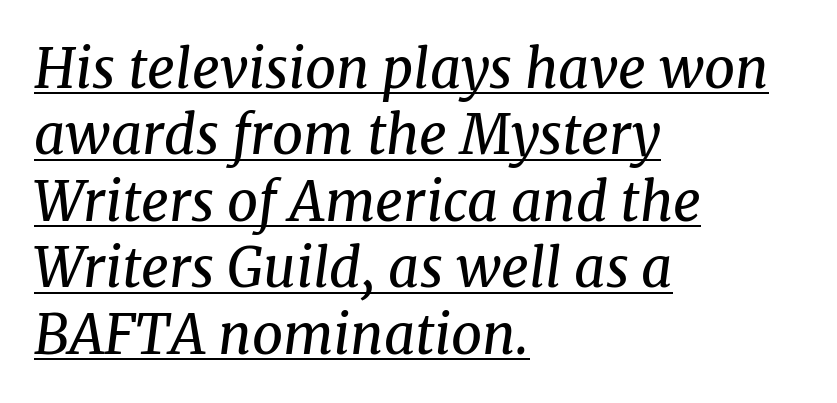
The passage shown is not bold in any degree. This rendering leaves character spacing at its baseline value. These lines are rendered in a variable-pitch font. Left-aligned paragraph, ragged on the right. Yep, those are serifs on the letters.
